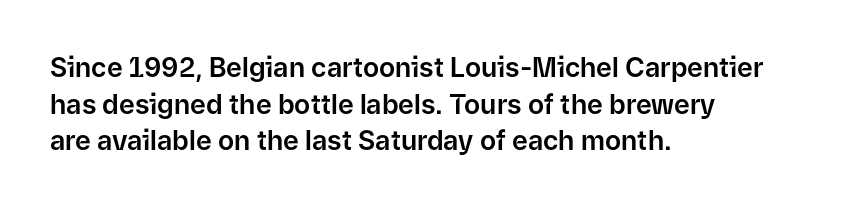
The image shows 27 px text type, upright; set left-aligned, normal line spacing (1.36x), normal letter spacing, not underlined.
